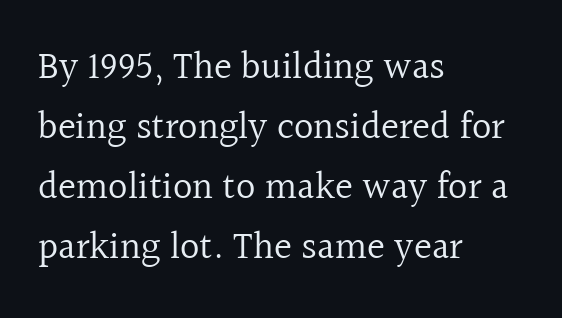
Q: Is the text bold? A: No.
Q: Is the text italic (slanted)? A: No, it is upright.
Q: Is the typeface a serif or a sans-serif typeface? A: Serif.
Q: Is the text underlined? A: No.
Q: How is the paragraph aligned? A: Left-aligned.
Q: Is the spacing between letters normal or unusually wide? A: Normal.
Q: Is the spacing between lines tight, normal or loose? A: Normal.
Q: Width (condensed, normal, or wide)? A: Normal.
Q: x-height? A: Medium.
Q: Monospaced? A: No.
